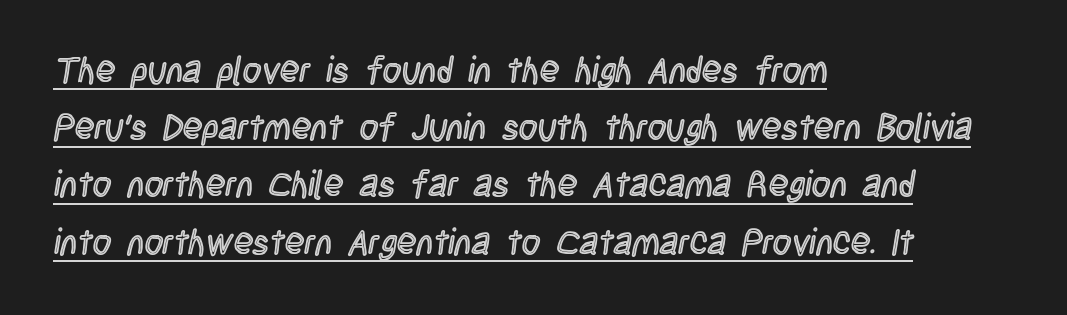
The typesetter has applied underlining to the passage shown. Nobody touched the tracking dial on this one. Reading down the column, the eye jumps a familiar distance to each next line. A typesetter would call this proportional, since set widths differ per character.
